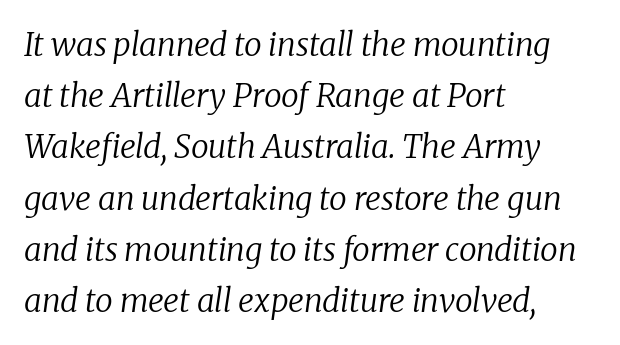
Beneath every word, the page is bare. Reading down the block, your eye returns to a fixed left position each line. The designer left line spacing at the default. Honestly, the letter spacing is just normal — you wouldn't notice it. Weight: in the light-to-regular range. Serifs: yes, visible at the terminals of the letterforms.
